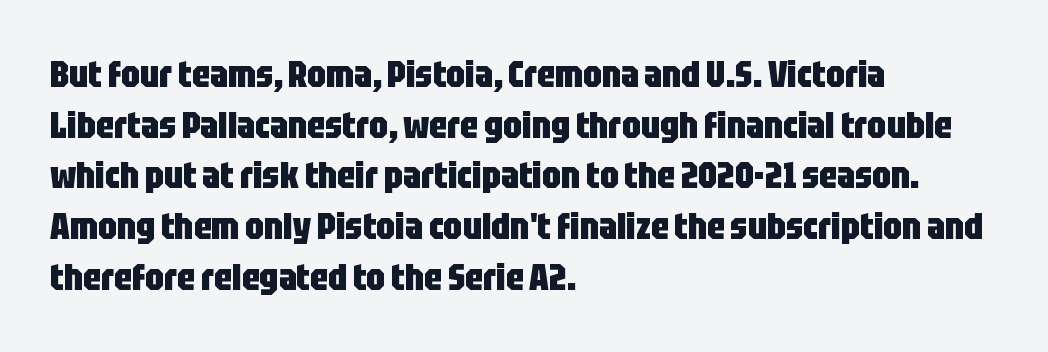
{"serif": "no", "italic": "no", "bold": "yes", "weight": "heavy", "width": "condensed", "stroke_contrast": "low", "x_height": "large", "monospaced": "no", "underline": "no", "align": "left", "line_spacing": "normal", "line_spacing_ratio": 1.37, "letter_spacing": "normal", "letter_spacing_em": 0.0, "glyph_px": 37}
